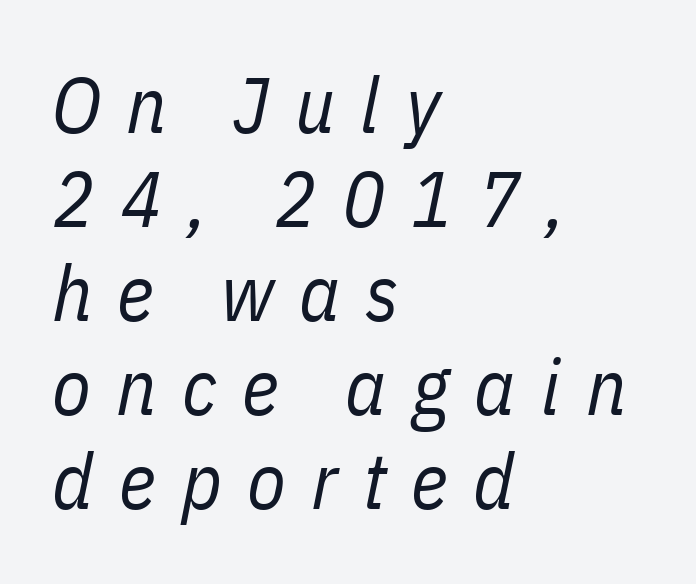
Q: Is the text bold? A: No.
Q: Is the text italic (slanted)? A: Yes, it leans right by about 11 degrees.
Q: Is the text underlined? A: No.
Q: How is the paragraph aligned? A: Left-aligned.
Q: Is the spacing between letters normal or unusually wide? A: Unusually wide.
Q: Width (condensed, normal, or wide)? A: Condensed.
Q: Stroke contrast? A: Low.
Q: x-height? A: Medium.
Q: Monospaced? A: No.
